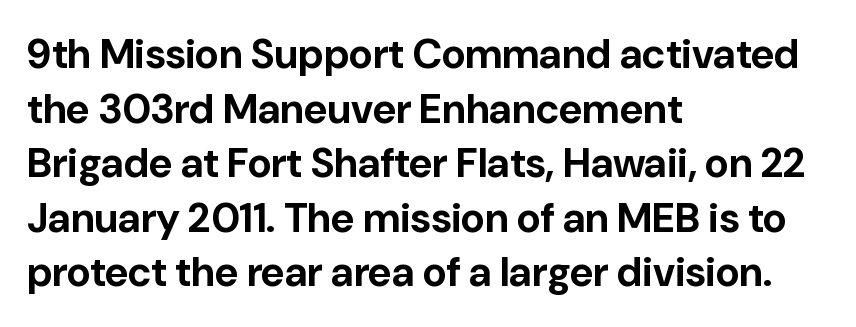
This rendering uses left alignment, leaving the right contour irregular. The glyphs in this specimen are sans serif. The letters stand upright; this is a roman face. The rendering uses natural spacing where letterforms have individual widths. Vertical spacing — default. Descenders are the only things crossing below the line.
